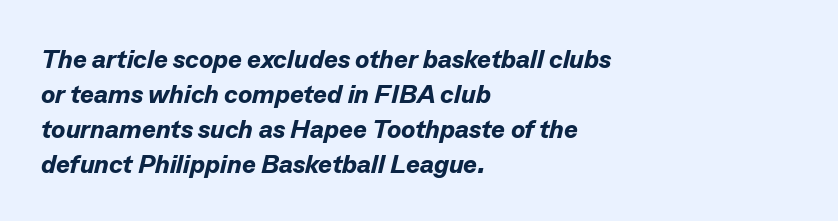
Q: Is the text bold? A: Yes.
Q: Is the text italic (slanted)? A: Yes, it leans right by about 13 degrees.
Q: Is the text underlined? A: No.
Q: How is the paragraph aligned? A: Left-aligned.
Q: Is the spacing between letters normal or unusually wide? A: Normal.
Q: Is the spacing between lines tight, normal or loose? A: Normal.
